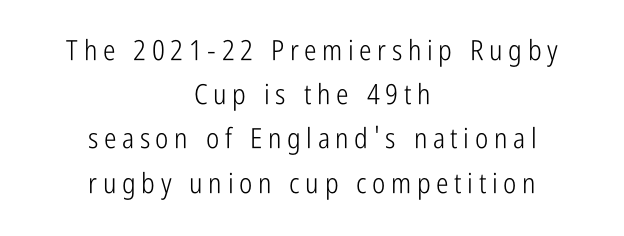
There is plenty of visible air inserted between adjacent glyphs. The typesetting does not lean heavy: it is not bold. Does the copy run flush right? No — it is centered line by line. The leading is moderate, giving the passage an even texture. The lettering holds an erect, upright posture throughout.
